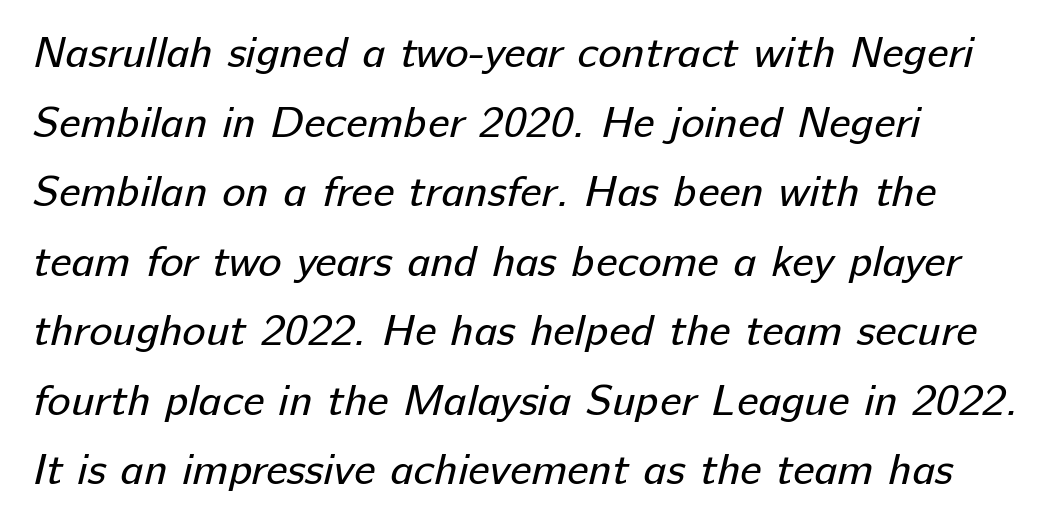
The image shows 44 px regular-weight sans-serif type; set left-aligned, normal line spacing (1.58x), normal letter spacing, not underlined; low stroke contrast and a medium x-height.
